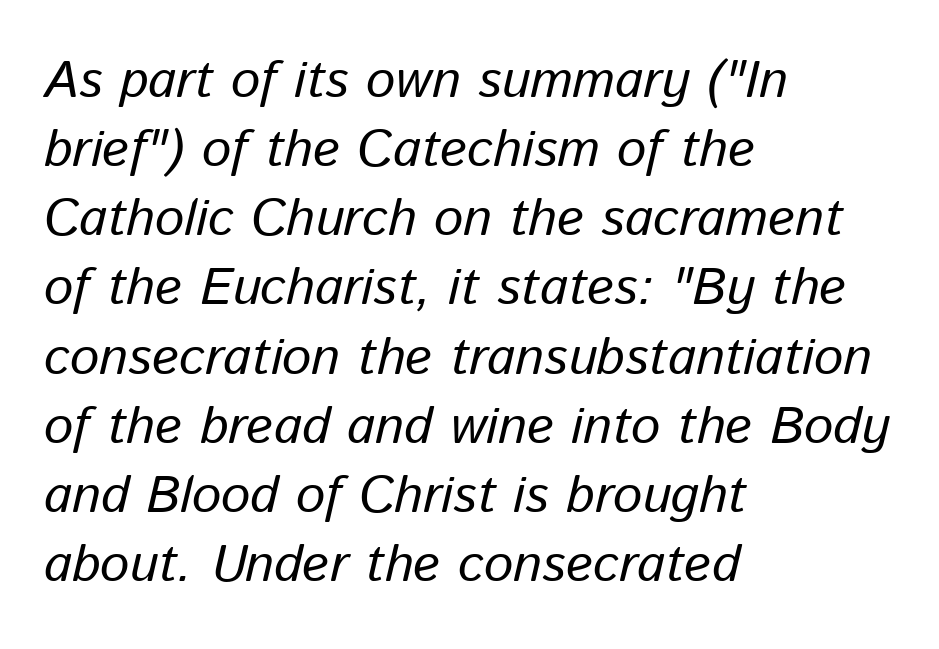
Q: Is the text bold? A: No.
Q: Is the text italic (slanted)? A: Yes, it leans right by about 13 degrees.
Q: Is the text underlined? A: No.
Q: How is the paragraph aligned? A: Left-aligned.
Q: Is the spacing between letters normal or unusually wide? A: Normal.
Q: Is the spacing between lines tight, normal or loose? A: Normal.
Q: Width (condensed, normal, or wide)? A: Normal.
Q: Stroke contrast? A: Low.
Q: x-height? A: Medium.
Q: Monospaced? A: No.
